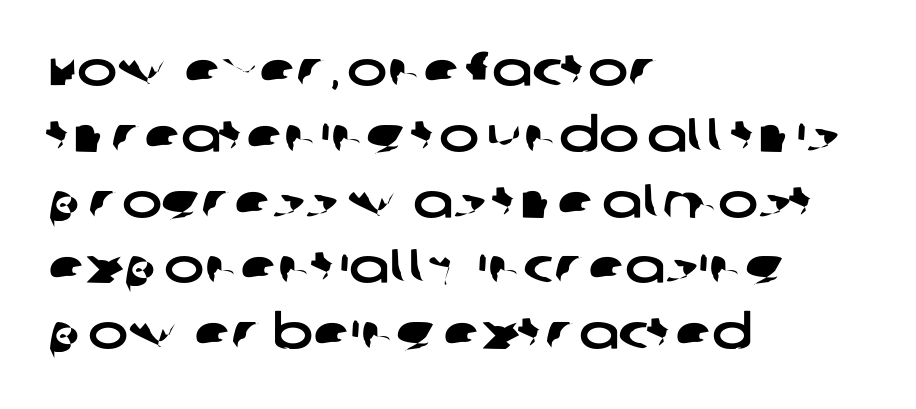
{"serif": "no", "width": "wide", "stroke_contrast": "low", "x_height": "large", "monospaced": "no", "underline": "no", "align": "left", "line_spacing": "normal", "line_spacing_ratio": 1.37, "letter_spacing": "normal", "letter_spacing_em": 0.0, "glyph_px": 48}
